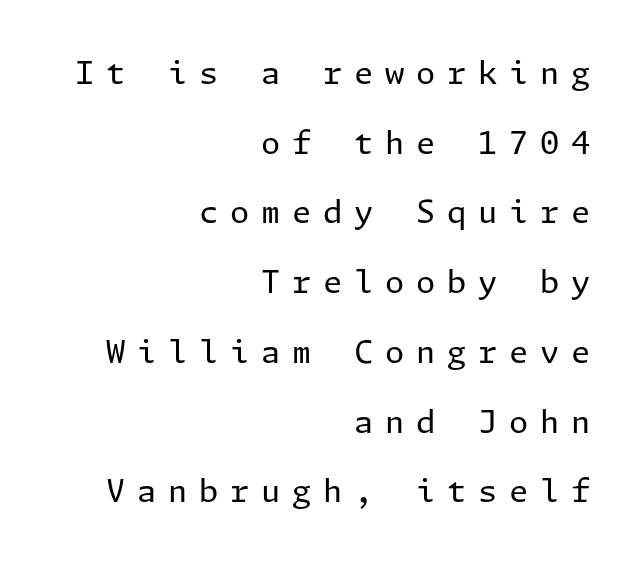
The font sits on the lighter half of the weight spectrum, regular included. Beneath every word, the page is bare. The paragraph has a hard right edge and a soft left edge. The tracking jumps out immediately: characters are airy and widely separated. Upright lettering throughout.
